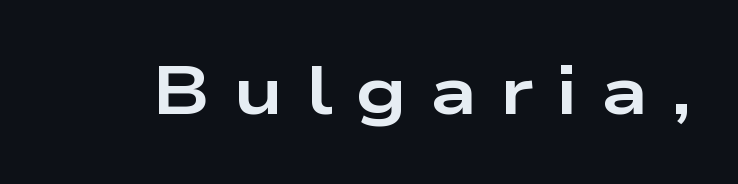
You could not count columns in this text — the font is proportionally spaced. Look at the stroke-to-counter ratio: heavy, a bold. Typographically, this falls in the sans-serif category. The letters stand upright; this is a roman face.
